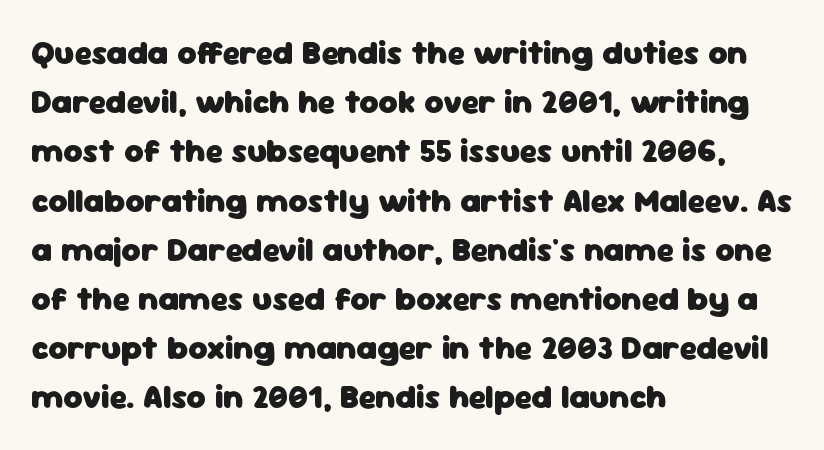
Q: Is the text bold? A: Yes.
Q: Is the text italic (slanted)? A: No, it is upright.
Q: Is the typeface a serif or a sans-serif typeface? A: Sans-serif.
Q: Is the text underlined? A: No.
Q: How is the paragraph aligned? A: Left-aligned.
Q: Is the spacing between letters normal or unusually wide? A: Normal.
Q: Is the spacing between lines tight, normal or loose? A: Normal.
Q: Width (condensed, normal, or wide)? A: Normal.
Q: Stroke contrast? A: Low.
Q: x-height? A: Medium.
Q: Monospaced? A: No.
